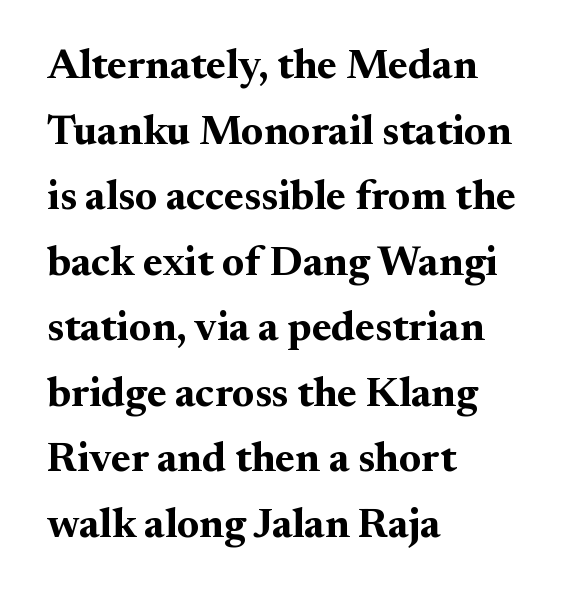
Q: Is the text bold? A: Yes.
Q: Is the text italic (slanted)? A: No, it is upright.
Q: Is the typeface a serif or a sans-serif typeface? A: Serif.
Q: Is the text underlined? A: No.
Q: How is the paragraph aligned? A: Left-aligned.
Q: Is the spacing between letters normal or unusually wide? A: Normal.
Q: Is the spacing between lines tight, normal or loose? A: Normal.
Q: Width (condensed, normal, or wide)? A: Normal.
Q: Stroke contrast? A: Medium.
Q: x-height? A: Small.
Q: Monospaced? A: No.
